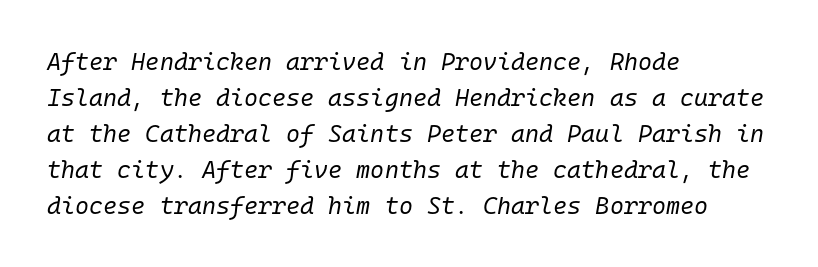
The image shows 24 px text type, italic (leaning right); set left-aligned, normal line spacing (1.5x), normal letter spacing, not underlined.
